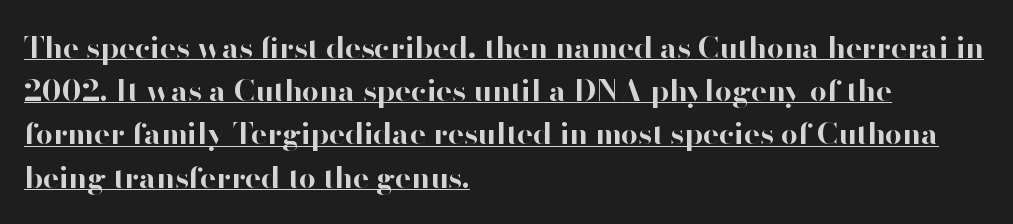
Q: Is the text bold? A: Yes.
Q: Is the text italic (slanted)? A: No, it is upright.
Q: Is the typeface a serif or a sans-serif typeface? A: Sans-serif.
Q: Is the text underlined? A: Yes.
Q: How is the paragraph aligned? A: Left-aligned.
Q: Is the spacing between letters normal or unusually wide? A: Normal.
Q: Is the spacing between lines tight, normal or loose? A: Normal.
Q: Width (condensed, normal, or wide)? A: Normal.
Q: Stroke contrast? A: High.
Q: x-height? A: Small.
Q: Monospaced? A: No.
